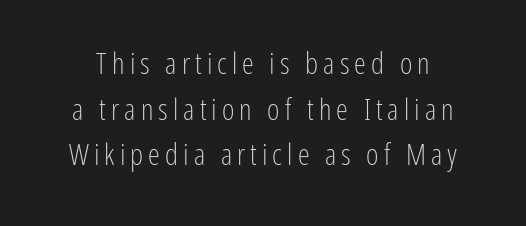
The image shows 30 px light, condensed sans-serif type, upright; set normal line spacing (1.52x), not underlined; low stroke contrast and a medium x-height.
